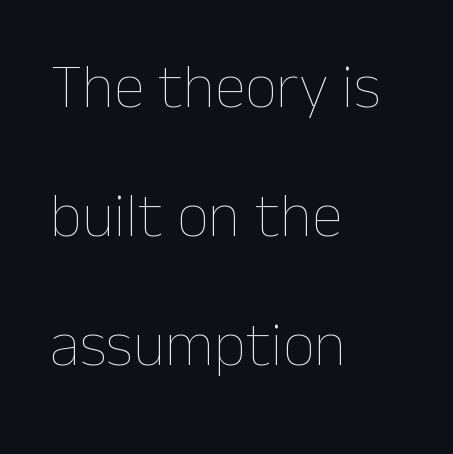
{"italic": "no", "bold": "no", "weight": "thin", "width": "normal", "stroke_contrast": "low", "x_height": "medium", "monospaced": "no", "underline": "no", "align": "left", "line_spacing": "loose", "line_spacing_ratio": 2.05, "letter_spacing": "normal", "letter_spacing_em": 0.0, "glyph_px": 63}
